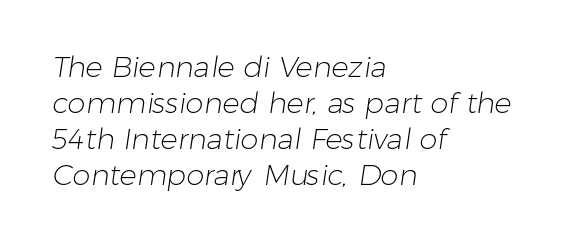
Plain, unruled lines of type. Horizontal alignment here is leftward, the default for most running prose. Examine the stroke ends and you'll find no serifs. Note the varied advance widths — an 'i' is clearly narrower than an 'm'. Weight class: somewhere from thin through regular.
